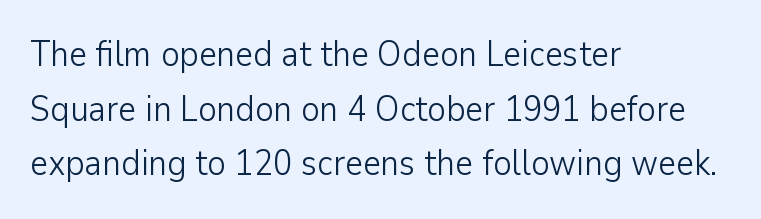
Q: Is the text bold? A: No.
Q: Is the text italic (slanted)? A: No, it is upright.
Q: Is the typeface a serif or a sans-serif typeface? A: Sans-serif.
Q: Is the text underlined? A: No.
Q: How is the paragraph aligned? A: Left-aligned.
Q: Is the spacing between letters normal or unusually wide? A: Normal.
Q: Is the spacing between lines tight, normal or loose? A: Normal.
Q: Width (condensed, normal, or wide)? A: Normal.
Q: Stroke contrast? A: Low.
Q: x-height? A: Medium.
Q: Monospaced? A: No.
